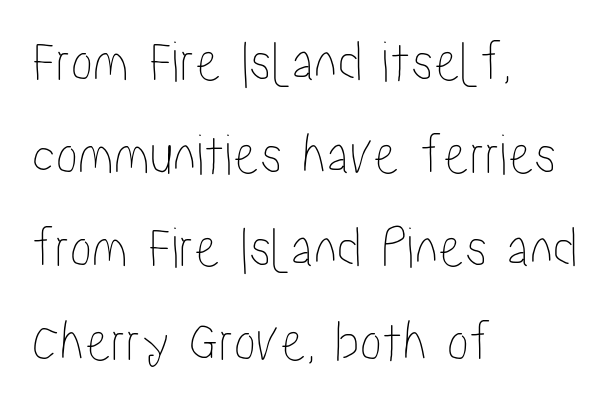
{"italic": "no", "width": "condensed", "stroke_contrast": "low", "x_height": "medium", "monospaced": "no", "underline": "no", "align": "left", "line_spacing": "normal", "line_spacing_ratio": 1.58, "letter_spacing": "normal", "letter_spacing_em": 0.0, "glyph_px": 59}
